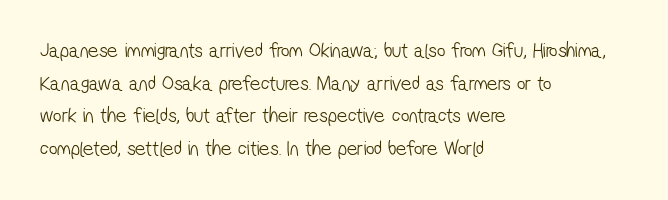
The image shows 21 px text type; set left-aligned, normal line spacing (1.55x), normal letter spacing, not underlined.
